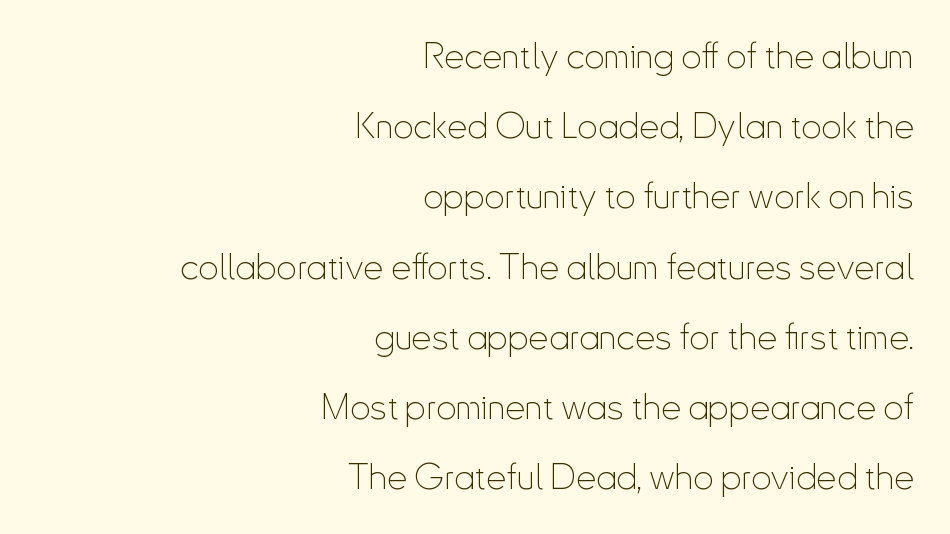
Widely set lines give the paragraph a tall, airy silhouette. Glyph-to-glyph distance matches everyday printed text. Typographically, this falls in the sans-serif category. Varying glyph widths throughout — classic text-font behaviour. No heavy texture on the line: the type isn't bold.
